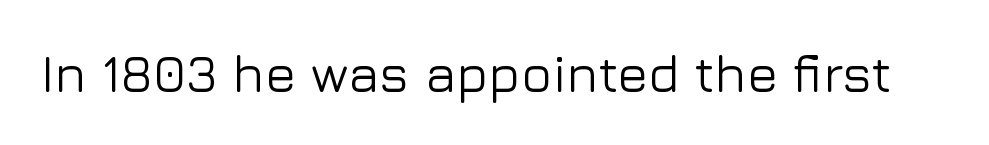
Q: Is the text italic (slanted)? A: No, it is upright.
Q: Is the typeface a serif or a sans-serif typeface? A: Sans-serif.
Q: Is the text underlined? A: No.
Q: Is the spacing between letters normal or unusually wide? A: Normal.
Q: Width (condensed, normal, or wide)? A: Normal.
Q: Stroke contrast? A: Low.
Q: x-height? A: Medium.
Q: Monospaced? A: No.
